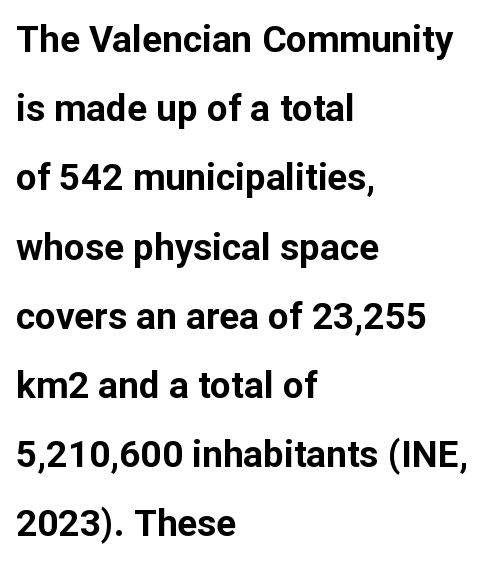
The font family rendered here belongs to the sans-serif group. Chunky letters — that's bold for sure. What stands out about the letter spacing? Nothing — it is the standard amount. You could not count columns in this text — the font is proportionally spaced. The lines in this sample share a left origin and differ only in where they stop. Honestly, there is no underline to notice here at all.
